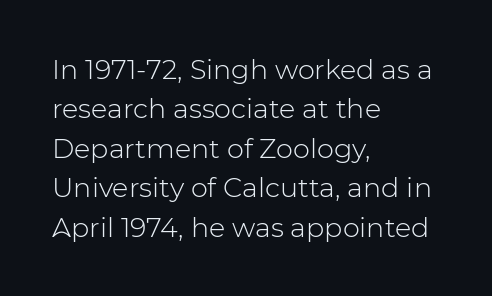
{"italic": "no", "bold": "no", "underline": "no", "align": "left", "line_spacing": "normal", "line_spacing_ratio": 1.46, "letter_spacing": "normal", "letter_spacing_em": 0.0, "glyph_px": 27}
